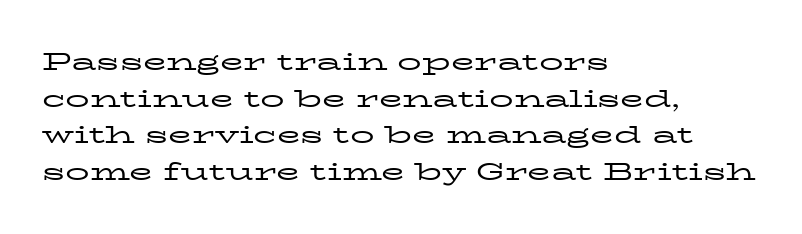
{"italic": "no", "bold": "no", "underline": "no", "align": "left", "line_spacing": "normal", "line_spacing_ratio": 1.53, "letter_spacing": "normal", "letter_spacing_em": 0.0, "glyph_px": 24}
